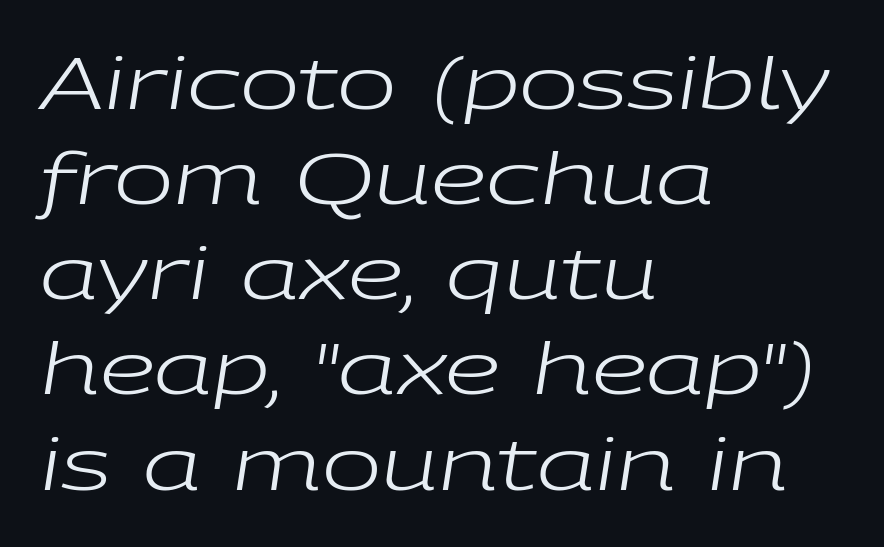
Q: Is the text bold? A: No.
Q: Is the text italic (slanted)? A: Yes, it leans right by about 9 degrees.
Q: Is the text underlined? A: No.
Q: How is the paragraph aligned? A: Left-aligned.
Q: Is the spacing between letters normal or unusually wide? A: Normal.
Q: Is the spacing between lines tight, normal or loose? A: Normal.
Q: Width (condensed, normal, or wide)? A: Wide.
Q: Stroke contrast? A: Low.
Q: x-height? A: Medium.
Q: Monospaced? A: No.
